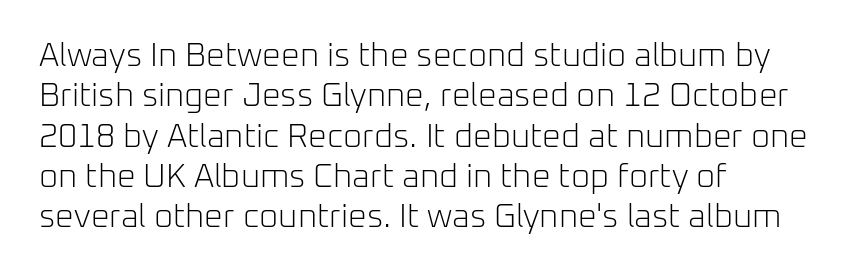
Q: Is the text bold? A: No.
Q: Is the text italic (slanted)? A: No, it is upright.
Q: Is the typeface a serif or a sans-serif typeface? A: Sans-serif.
Q: Is the text underlined? A: No.
Q: How is the paragraph aligned? A: Left-aligned.
Q: Is the spacing between letters normal or unusually wide? A: Normal.
Q: Width (condensed, normal, or wide)? A: Normal.
Q: Stroke contrast? A: Low.
Q: x-height? A: Medium.
Q: Monospaced? A: No.
